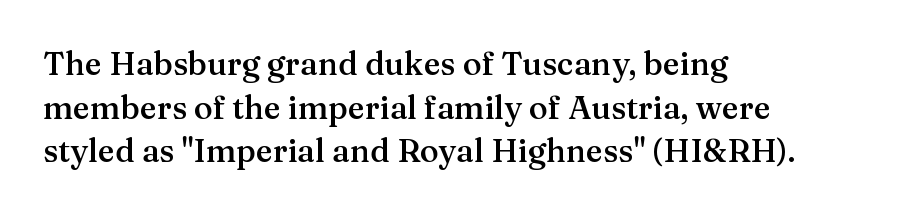
Q: Is the text bold? A: Semi-bold.
Q: Is the text italic (slanted)? A: No, it is upright.
Q: Is the typeface a serif or a sans-serif typeface? A: Serif.
Q: Is the text underlined? A: No.
Q: How is the paragraph aligned? A: Left-aligned.
Q: Is the spacing between letters normal or unusually wide? A: Normal.
Q: Is the spacing between lines tight, normal or loose? A: Normal.
Q: Width (condensed, normal, or wide)? A: Normal.
Q: Stroke contrast? A: Medium.
Q: x-height? A: Medium.
Q: Monospaced? A: No.
